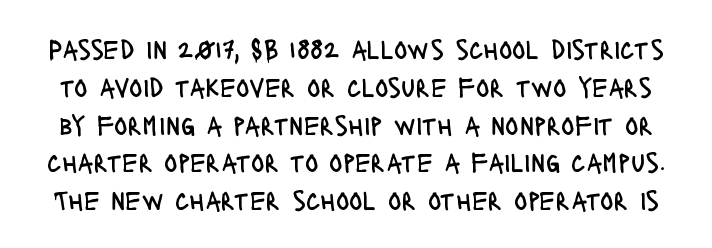
The rendering shows plain stroke endings on the letterforms — a sans-serif design. Varying glyph widths throughout — classic text-font behaviour. The passage shown has conventional tracking throughout. Anything drawn beneath the words? Only blank space. The rows are spaced the way most documents space them.
